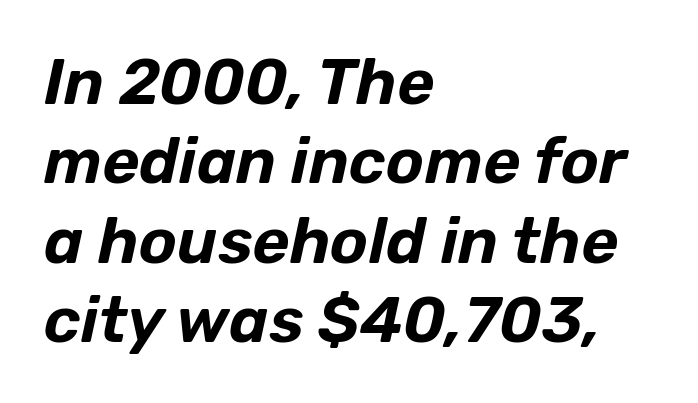
The whole block is typeset with a tilt. These lines are set flush left with a ragged right edge. Is this a fixed-width face? No — the glyphs have proportional, varying widths. A clean baseline with only descenders dipping below it. Students, note that the glyphs here touch the page at normal intervals.
